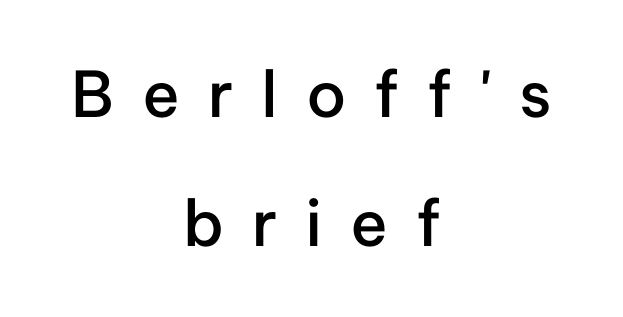
The passage shown is typed in a proportional face where columns would drift. The gaps between neighbouring characters are conspicuously large. Honestly, there is no underline to notice here at all. Horizontal bands of white between lines are thick stripes.
